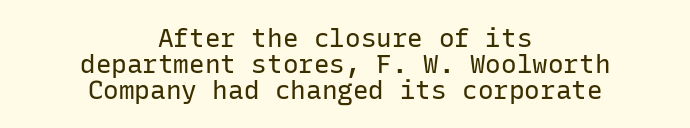
The letterforms sit at book weight or below. The gaps between neighbouring characters are ordinary and unremarkable. Students, observe: this is what under-led, compact text looks like. This is the regular roman posture of the typeface.
